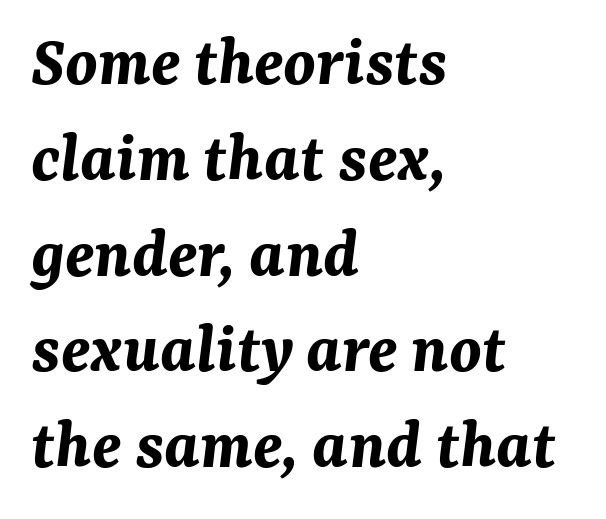
The image shows 72 px bold type, italic (leaning right); set left-aligned, normal line spacing (1.33x), normal letter spacing, not underlined; medium stroke contrast and a medium x-height.
